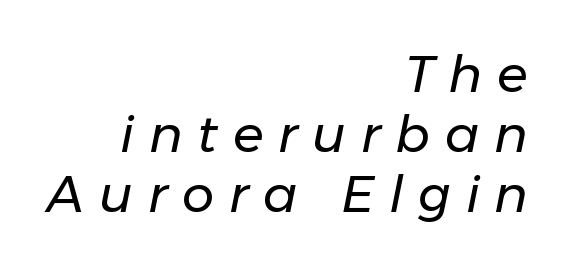
Q: Is the text bold? A: No.
Q: Is the text italic (slanted)? A: Yes, it leans right by about 11 degrees.
Q: Is the text underlined? A: No.
Q: How is the paragraph aligned? A: Right-aligned.
Q: Is the spacing between letters normal or unusually wide? A: Unusually wide.
Q: Width (condensed, normal, or wide)? A: Normal.
Q: Stroke contrast? A: Low.
Q: x-height? A: Medium.
Q: Monospaced? A: No.
